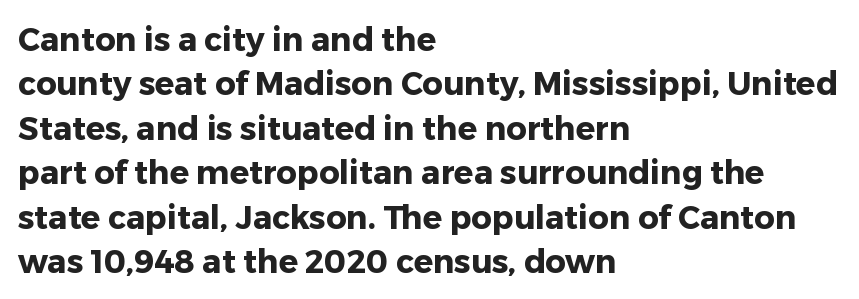
{"serif": "no", "italic": "no", "bold": "yes", "weight": "heavy", "width": "normal", "stroke_contrast": "low", "x_height": "medium", "monospaced": "no", "underline": "no", "align": "left", "line_spacing": "normal", "line_spacing_ratio": 1.39, "letter_spacing": "normal", "letter_spacing_em": 0.0, "glyph_px": 32}
